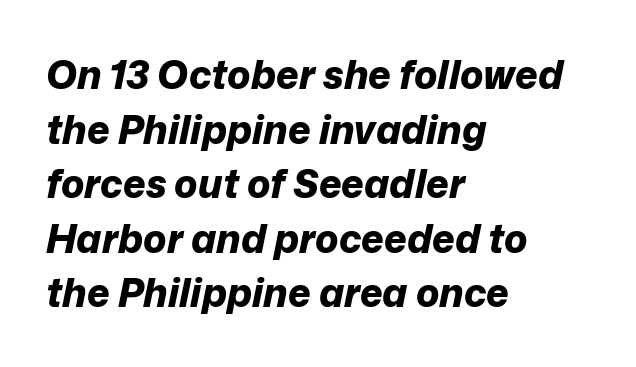
Q: Is the text bold? A: Yes.
Q: Is the text italic (slanted)? A: Yes, it leans right by about 12 degrees.
Q: Is the text underlined? A: No.
Q: How is the paragraph aligned? A: Left-aligned.
Q: Is the spacing between letters normal or unusually wide? A: Normal.
Q: Is the spacing between lines tight, normal or loose? A: Normal.
Q: Width (condensed, normal, or wide)? A: Normal.
Q: Stroke contrast? A: Low.
Q: x-height? A: Medium.
Q: Monospaced? A: No.
